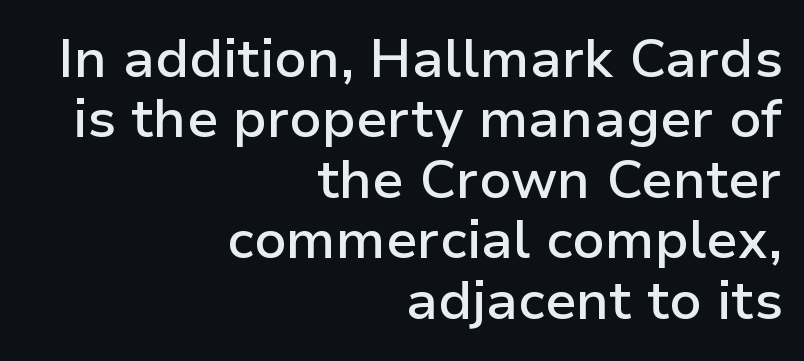
The image shows 54 px semibold sans-serif type, upright; set right-aligned, tight line spacing (1.12x), normal letter spacing, not underlined; low stroke contrast and a medium x-height.
